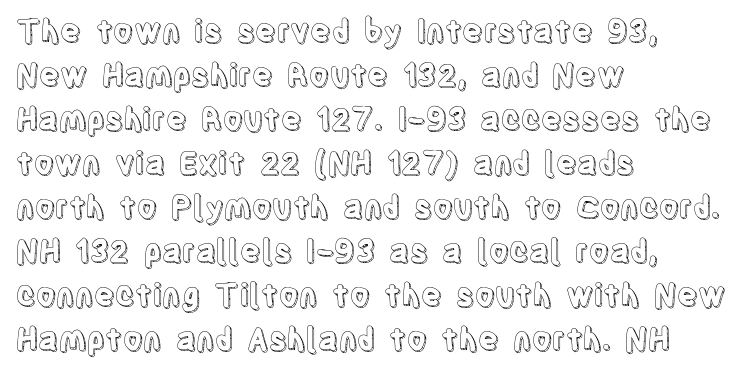
A roman cut, with each character standing at attention. All the whitespace from short lines collects on the right. The gap between lines stays unmarked. Tracking value appears to be zero — textbook default spacing.
